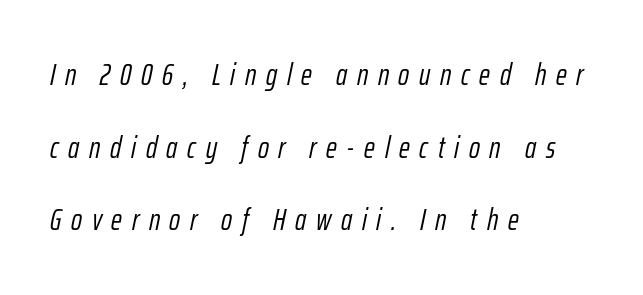
Is the type heavy? It reads as light-to-regular instead. This rendering uses left alignment, leaving the right contour irregular. A bare baseline throughout the passage. Is the type slanted? Yes — the strokes lean at a clear angle.
